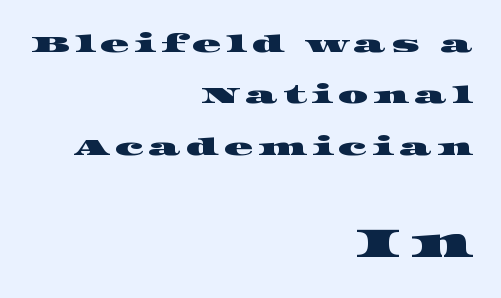
The image shows 42 px wide serif type; set right-aligned, loose line spacing (2.14x), not underlined; the second (bottom) block is 1.75x larger; high stroke contrast and a large x-height.
